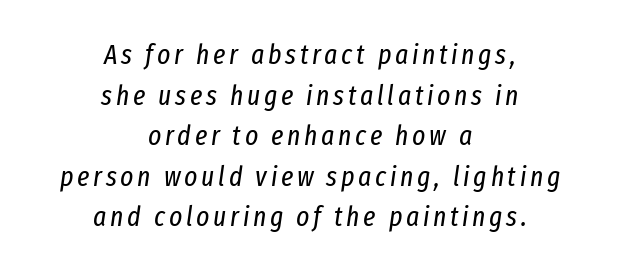
The rag falls on both sides of this text block equally. Letters rest on an invisible, unmarked baseline. No extra ink here — the face is not bold. When letters slant like this, we call the style italic. You could not count columns in this text — the font is proportionally spaced.
